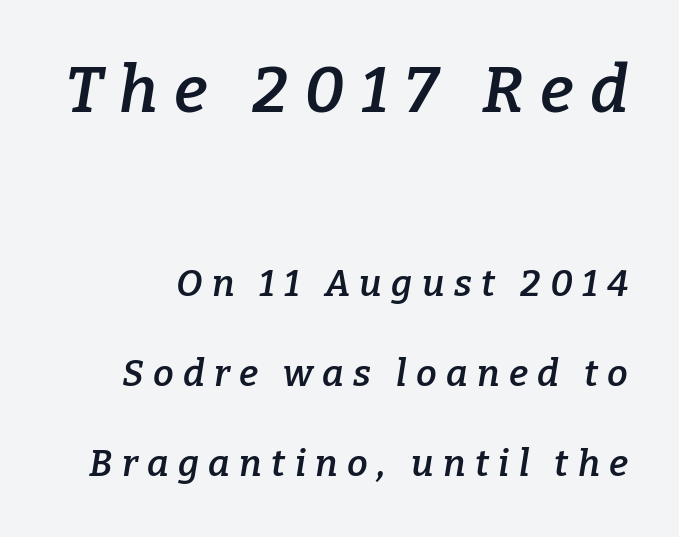
The image shows 65 px semibold serif type, italic (leaning right); set loose line spacing (2.43x), unusually wide letter spacing (+0.25 em), not underlined; the first (top) block is 1.76x larger; low stroke contrast and a medium x-height.
